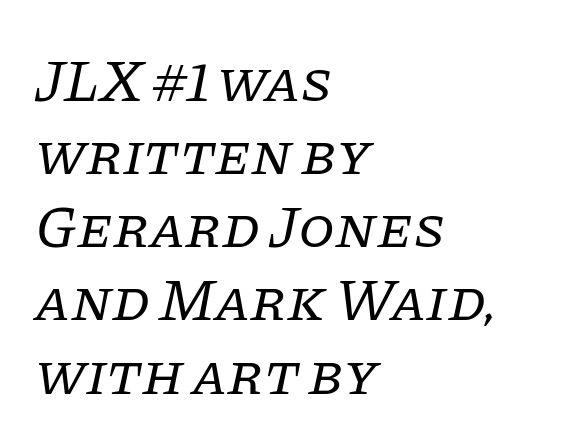
Q: Is the text bold? A: No.
Q: Is the text italic (slanted)? A: Yes, it leans right by about 11 degrees.
Q: Is the typeface a serif or a sans-serif typeface? A: Serif.
Q: Is the text underlined? A: No.
Q: How is the paragraph aligned? A: Left-aligned.
Q: Is the spacing between letters normal or unusually wide? A: Normal.
Q: Width (condensed, normal, or wide)? A: Normal.
Q: Stroke contrast? A: Low.
Q: x-height? A: Large.
Q: Monospaced? A: No.
